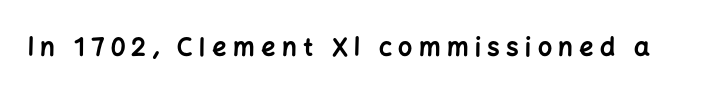
The image shows 25 px bold type, upright; set unusually wide letter spacing (+0.26 em), not underlined.
